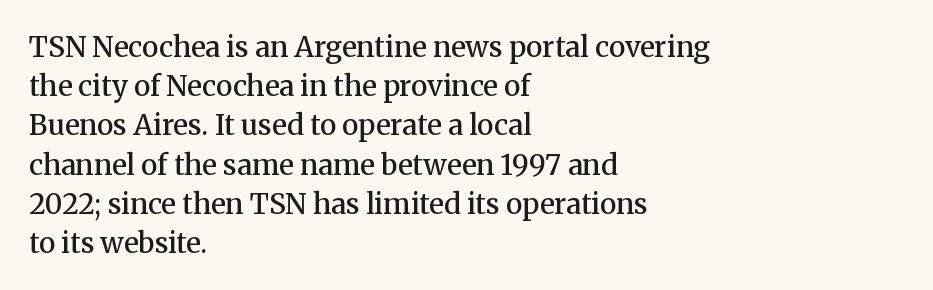
The image shows 28 px semibold serif type, upright; set left-aligned, normal line spacing (1.4x), normal letter spacing, not underlined; medium stroke contrast and a medium x-height.
